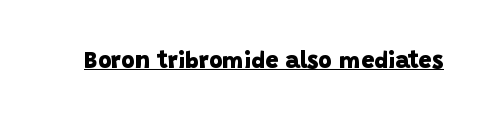
The image shows 23 px bold type; set normal letter spacing, underlined.
